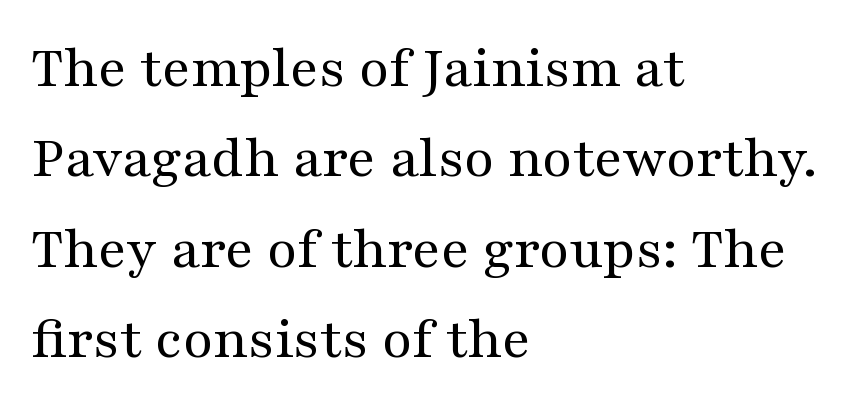
{"serif": "yes", "italic": "no", "bold": "no", "weight": "regular", "width": "wide", "stroke_contrast": "medium", "x_height": "medium", "monospaced": "no", "underline": "no", "align": "left", "line_spacing": "normal", "line_spacing_ratio": 1.48, "letter_spacing": "normal", "letter_spacing_em": 0.0, "glyph_px": 61}
